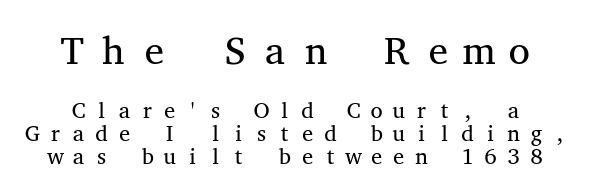
{"serif": "yes", "italic": "no", "bold": "no", "weight": "regular", "width": "wide", "stroke_contrast": "medium", "x_height": "medium", "monospaced": "yes", "underline": "no", "line_spacing": "tight", "line_spacing_ratio": 1.03, "letter_spacing": "wide", "letter_spacing_em": 0.26, "larger_block": "first", "size_ratio": 1.77, "glyph_px": 39}
